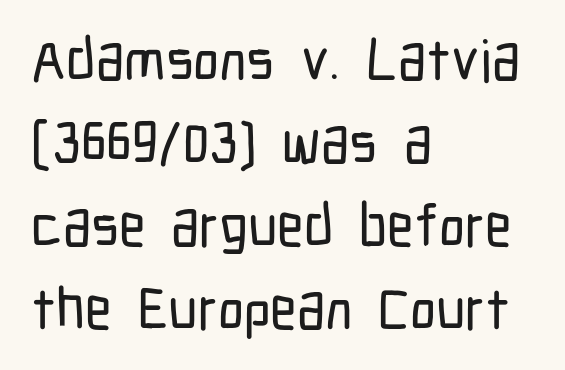
{"serif": "no", "italic": "no", "width": "condensed", "stroke_contrast": "low", "x_height": "medium", "monospaced": "no", "underline": "no", "align": "left", "line_spacing": "normal", "line_spacing_ratio": 1.43, "letter_spacing": "normal", "letter_spacing_em": 0.0, "glyph_px": 58}
